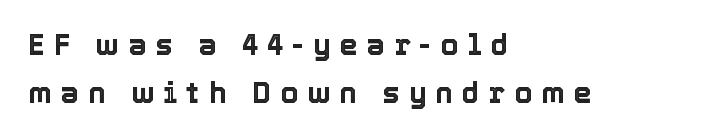
The image shows 29 px text type, upright; set left-aligned, normal line spacing (1.64x), unusually wide letter spacing (+0.31 em), not underlined; a medium x-height.
